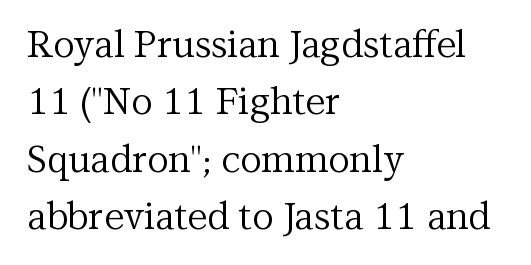
Q: Is the text bold? A: No.
Q: Is the text italic (slanted)? A: No, it is upright.
Q: Is the typeface a serif or a sans-serif typeface? A: Serif.
Q: Is the text underlined? A: No.
Q: How is the paragraph aligned? A: Left-aligned.
Q: Is the spacing between letters normal or unusually wide? A: Normal.
Q: Is the spacing between lines tight, normal or loose? A: Normal.
Q: Width (condensed, normal, or wide)? A: Normal.
Q: Stroke contrast? A: Medium.
Q: x-height? A: Medium.
Q: Monospaced? A: No.
